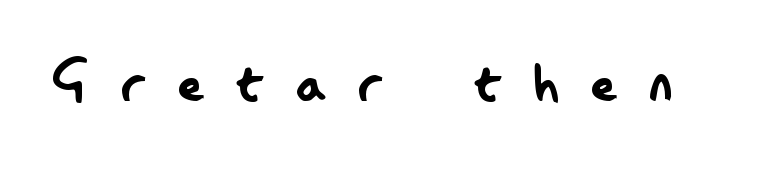
The image shows 71 px regular-weight, condensed sans-serif type, upright; set unusually wide letter spacing (+0.45 em), not underlined; low stroke contrast and a small x-height.
